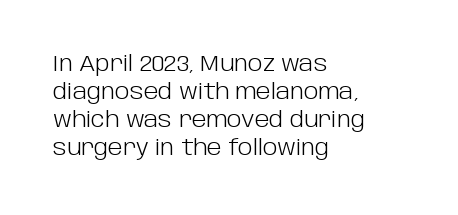
Normally led — the rows are evenly, conventionally spaced. Underlining? Definitely not there. The axis of the letterforms is exactly vertical. The passage is arranged the way most books set body copy — flush left. Default kerning and tracking; the words read as compact shapes.
